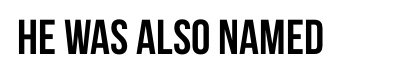
Q: Is the text bold? A: Yes.
Q: Is the text italic (slanted)? A: No, it is upright.
Q: Is the typeface a serif or a sans-serif typeface? A: Sans-serif.
Q: Is the text underlined? A: No.
Q: Is the spacing between letters normal or unusually wide? A: Normal.
Q: Width (condensed, normal, or wide)? A: Condensed.
Q: Stroke contrast? A: Low.
Q: x-height? A: Large.
Q: Monospaced? A: No.
